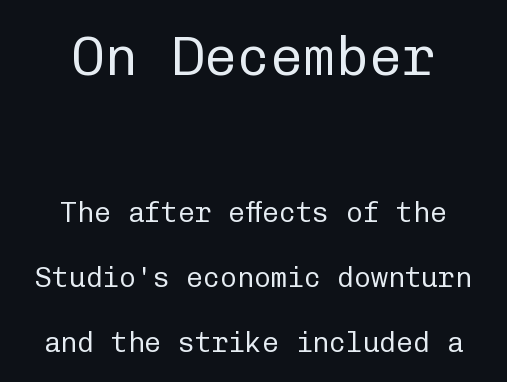
{"serif": "no", "italic": "no", "bold": "no", "weight": "regular", "width": "normal", "stroke_contrast": "low", "x_height": "medium", "monospaced": "yes", "underline": "no", "align": "center", "line_spacing": "loose", "line_spacing_ratio": 2.32, "letter_spacing": "normal", "letter_spacing_em": 0.0, "larger_block": "first", "size_ratio": 1.96, "glyph_px": 55}
